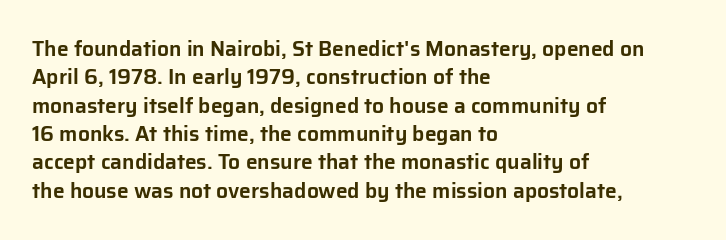
Q: Is the text italic (slanted)? A: No, it is upright.
Q: Is the text underlined? A: No.
Q: How is the paragraph aligned? A: Left-aligned.
Q: Is the spacing between letters normal or unusually wide? A: Normal.
Q: Is the spacing between lines tight, normal or loose? A: Normal.
